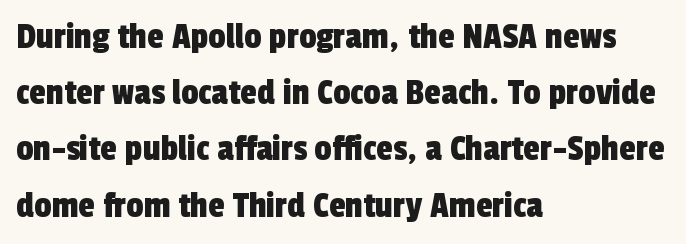
The image shows 38 px condensed sans-serif type; set left-aligned, normal line spacing (1.48x), normal letter spacing, not underlined; a medium x-height.
